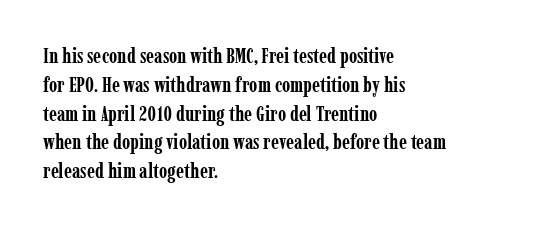
{"italic": "no", "bold": "yes", "underline": "no", "align": "left", "line_spacing": "normal", "line_spacing_ratio": 1.37, "letter_spacing": "normal", "letter_spacing_em": 0.0, "glyph_px": 21}
